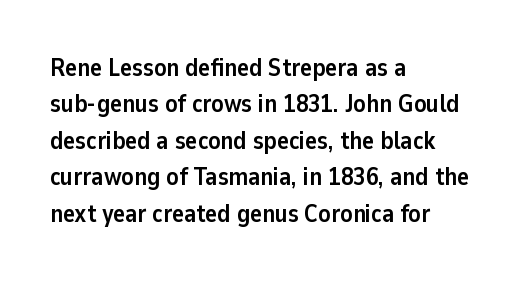
The letters are bold, with thick, heavy strokes. If you measured baseline to baseline, you'd find a middling distance. Posture: straight, roman, zero tilt. No word sits above an underline.
